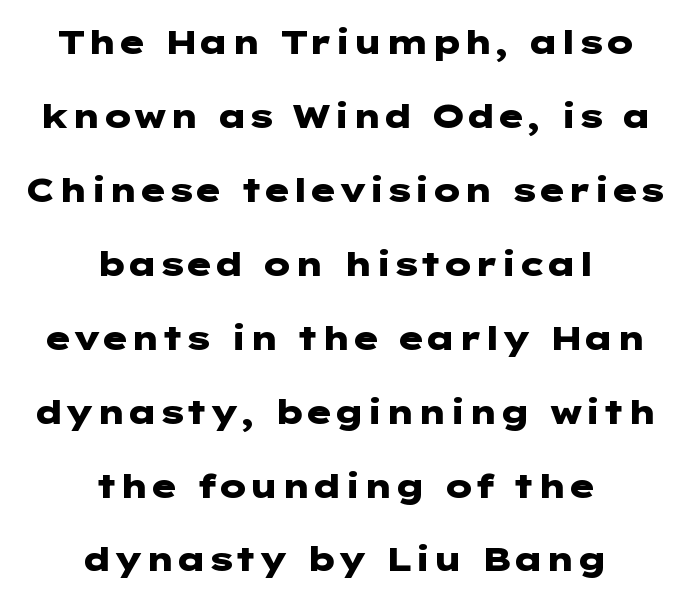
Rows of type keep a wide berth in the vertical direction. Nope, not italic — everything's standing straight. Every row of glyphs is offset so its center matches the block's center. In terms of weight, the rendering is a true, heavy bold. The face used here is a sans, in the tradition of grotesques and geometrics. These lines keep a tight, regular rhythm from letter to letter.
